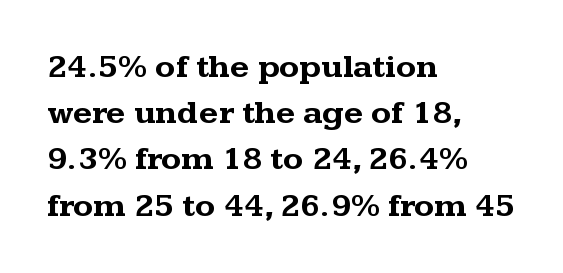
{"serif": "yes", "italic": "no", "bold": "yes", "weight": "bold", "width": "wide", "stroke_contrast": "medium", "x_height": "medium", "monospaced": "no", "underline": "no", "align": "left", "line_spacing": "normal", "line_spacing_ratio": 1.4, "letter_spacing": "normal", "letter_spacing_em": 0.0, "glyph_px": 33}
